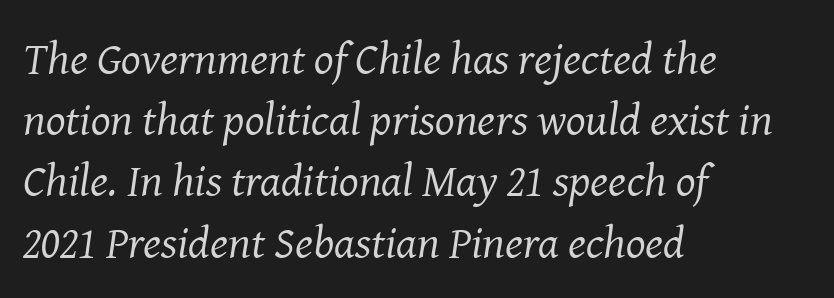
Every row of glyphs begins at an identical x-position on the left. These lines were composed using italics. How are the letters spaced? Ordinarily, with no added tracking. This block has exactly the height ordinary leading produces. The face used here is seriffed, in the tradition of book romans. Proportional: the letters do not fall into vertical columns.
